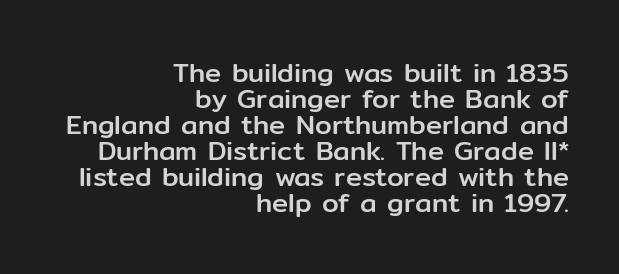
The font's upright variant was chosen for this text. Each row of text sits above clean, open space. The rendering anchors every line to the right-hand side. The passage shown has conventional tracking throughout. Whoever set this chose condensed vertical rhythm over breathing room.
